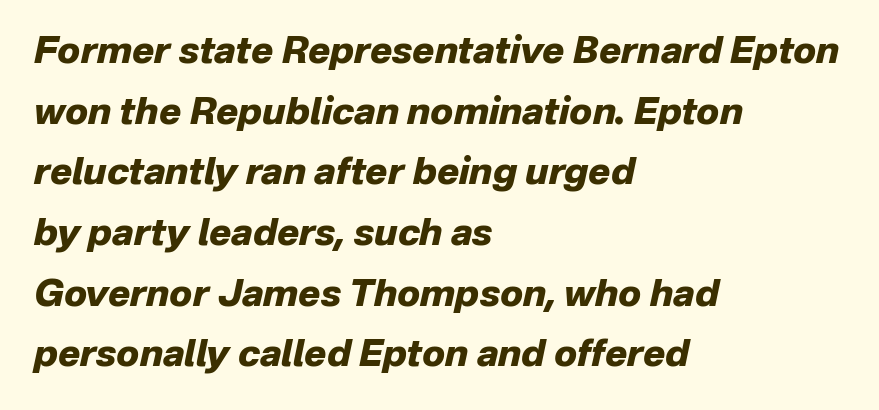
The image shows 37 px heavy type, italic (leaning right); set left-aligned, normal line spacing (1.64x), normal letter spacing, not underlined; low stroke contrast and a medium x-height.
